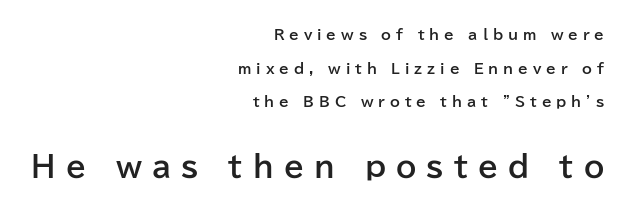
The image shows 29 px bold sans-serif type, upright; set right-aligned, loose line spacing (2.41x), unusually wide letter spacing (+0.35 em), not underlined; the second (bottom) block is 2.07x larger; low stroke contrast and a medium x-height.
